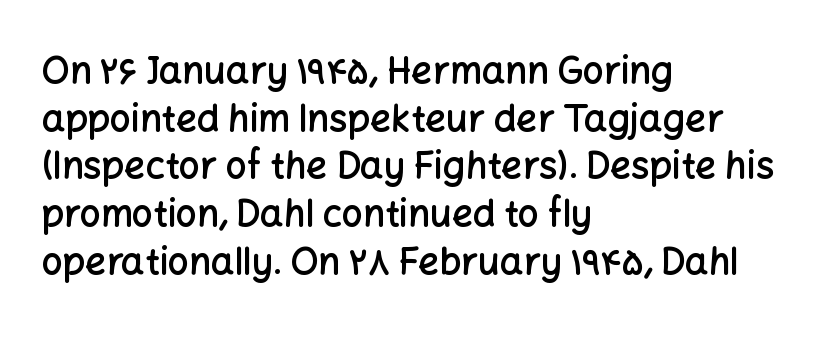
The typesetting leans somewhat heavy: a semibold. Layout note: lines flush left. This sample uses a sans-serif face. Successive baselines arrive at the customary interval.
